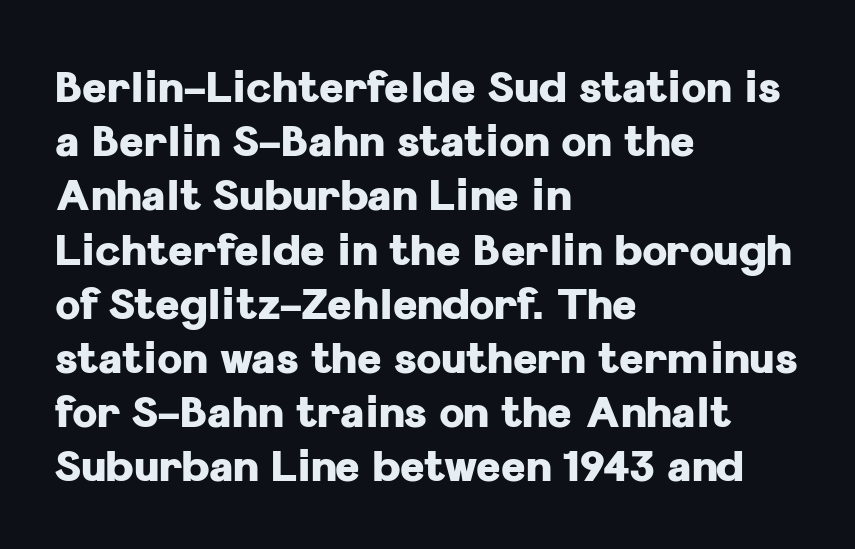
{"serif": "no", "italic": "no", "bold": "yes", "weight": "heavy", "width": "normal", "stroke_contrast": "low", "x_height": "medium", "monospaced": "no", "underline": "no", "align": "left", "line_spacing": "normal", "line_spacing_ratio": 1.29, "letter_spacing": "normal", "letter_spacing_em": 0.0, "glyph_px": 42}
